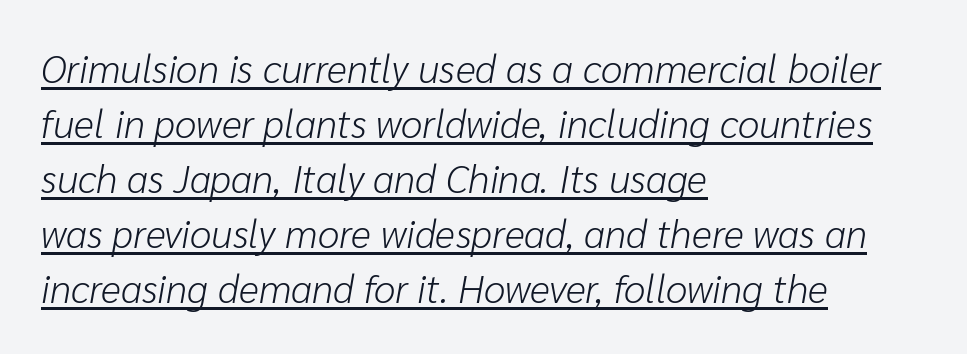
Character widths vary here, with narrow letters taking less room than wide ones. What stands out about the letter spacing? Nothing — it is the standard amount. Students, observe the line beneath the letters — that is underlining. Unbolded letterforms with no extra heft. This sample is left-justified, so line endings fall wherever the words run out.
